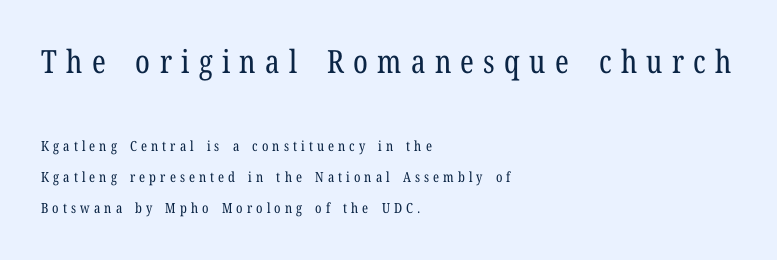
Q: Is the text bold? A: No.
Q: Is the text italic (slanted)? A: No, it is upright.
Q: Is the typeface a serif or a sans-serif typeface? A: Serif.
Q: Is the text underlined? A: No.
Q: How is the paragraph aligned? A: Left-aligned.
Q: Is the spacing between letters normal or unusually wide? A: Unusually wide.
Q: Is the spacing between lines tight, normal or loose? A: Loose.
Q: Which block of text is set in a larger size, the first (top) or the second (bottom)? A: The first (top) one.
Q: Width (condensed, normal, or wide)? A: Condensed.
Q: Stroke contrast? A: Low.
Q: x-height? A: Medium.
Q: Monospaced? A: No.
